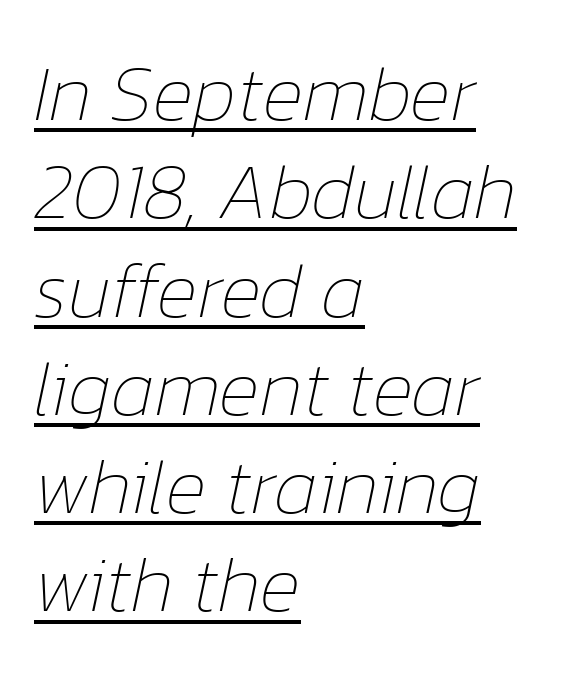
The rendering uses natural spacing where letterforms have individual widths. Compared with ordinary roman type, these characters are visibly tilted. This reads as an unemphasized weight, regular at the heaviest. A typographer would call this underscored text.
